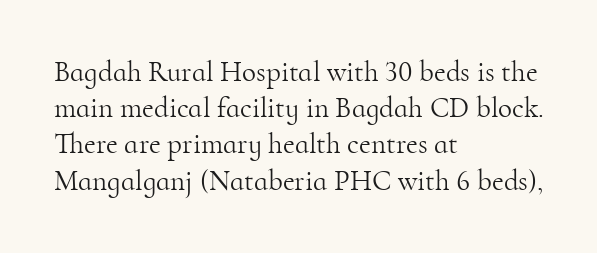
The image shows 29 px light serif type, upright; set left-aligned, normal line spacing (1.25x), normal letter spacing, not underlined; high stroke contrast and a small x-height.
